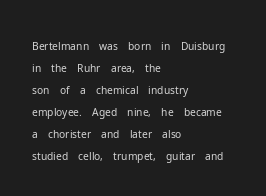
The image shows 21 px text type, upright; set left-aligned, tight line spacing (1.05x), normal letter spacing, not underlined.
